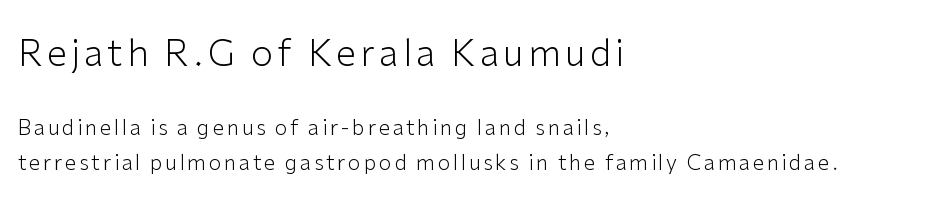
Q: Is the text bold? A: No.
Q: Is the text italic (slanted)? A: No, it is upright.
Q: Is the typeface a serif or a sans-serif typeface? A: Sans-serif.
Q: Is the text underlined? A: No.
Q: How is the paragraph aligned? A: Left-aligned.
Q: Is the spacing between lines tight, normal or loose? A: Normal.
Q: Which block of text is set in a larger size, the first (top) or the second (bottom)? A: The first (top) one.
Q: Width (condensed, normal, or wide)? A: Normal.
Q: Stroke contrast? A: Low.
Q: x-height? A: Medium.
Q: Monospaced? A: No.
